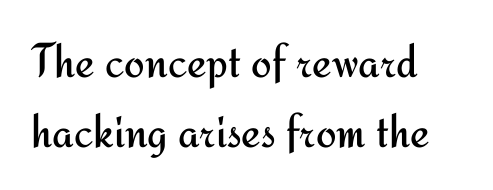
Q: Is the text bold? A: No.
Q: Is the text italic (slanted)? A: No, it is upright.
Q: Is the typeface a serif or a sans-serif typeface? A: Sans-serif.
Q: Is the text underlined? A: No.
Q: How is the paragraph aligned? A: Left-aligned.
Q: Is the spacing between letters normal or unusually wide? A: Normal.
Q: Is the spacing between lines tight, normal or loose? A: Normal.
Q: Width (condensed, normal, or wide)? A: Normal.
Q: Stroke contrast? A: Medium.
Q: x-height? A: Small.
Q: Monospaced? A: No.
